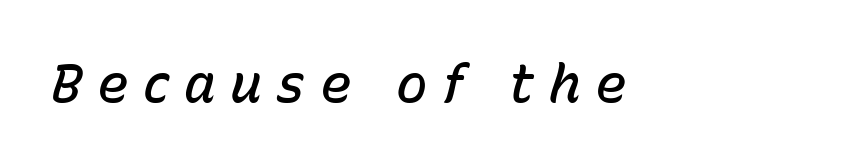
Q: Is the text bold? A: Semi-bold.
Q: Is the text italic (slanted)? A: Yes, it leans right by about 15 degrees.
Q: Is the text underlined? A: No.
Q: Is the spacing between letters normal or unusually wide? A: Unusually wide.
Q: Width (condensed, normal, or wide)? A: Normal.
Q: Stroke contrast? A: Low.
Q: x-height? A: Medium.
Q: Monospaced? A: No.
